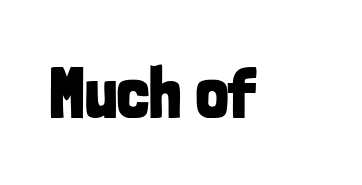
{"serif": "no", "italic": "no", "bold": "yes", "weight": "bold", "width": "condensed", "stroke_contrast": "low", "x_height": "medium", "monospaced": "no", "underline": "no", "letter_spacing": "normal", "letter_spacing_em": 0.0, "glyph_px": 72}
